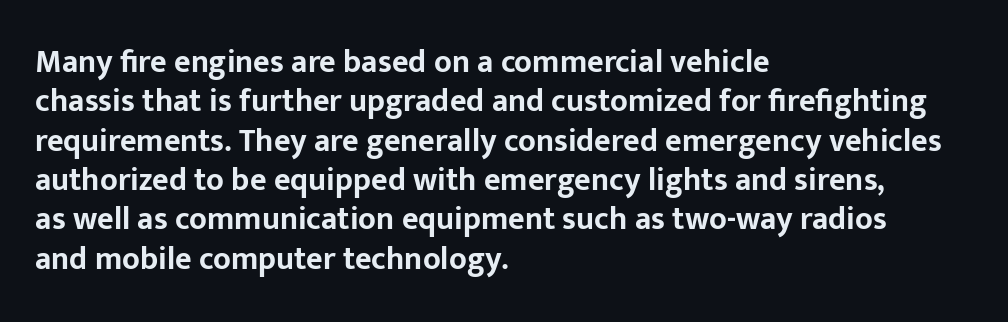
The image shows 32 px bold sans-serif type, upright; set left-aligned, line spacing 1.23x, normal letter spacing, not underlined; low stroke contrast and a medium x-height.
